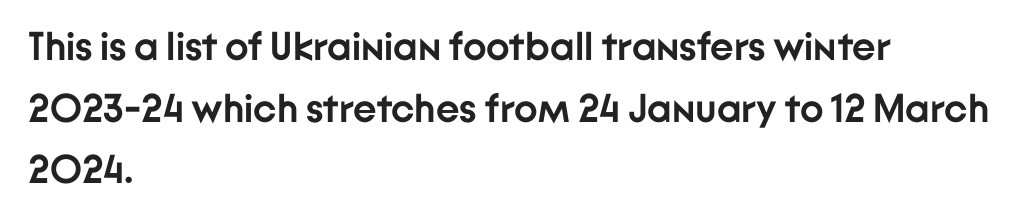
{"serif": "no", "italic": "no", "bold": "yes", "weight": "semibold", "width": "normal", "stroke_contrast": "low", "x_height": "medium", "monospaced": "no", "underline": "no", "align": "left", "line_spacing": "normal", "line_spacing_ratio": 1.54, "letter_spacing": "normal", "letter_spacing_em": 0.0, "glyph_px": 40}
